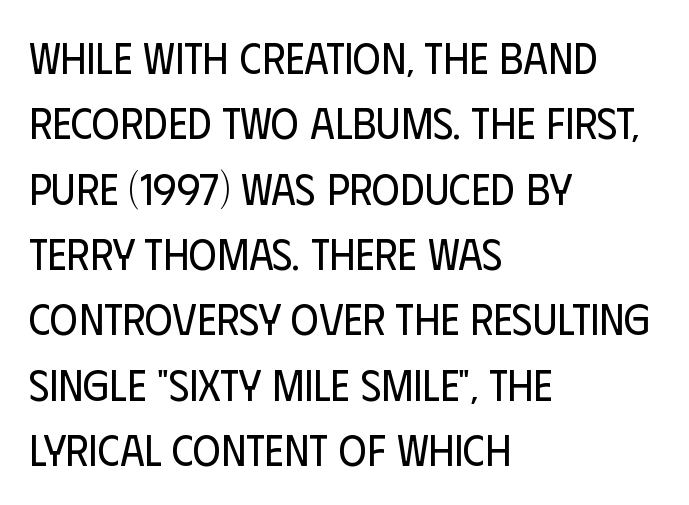
Q: Is the text bold? A: No.
Q: Is the text italic (slanted)? A: No, it is upright.
Q: Is the typeface a serif or a sans-serif typeface? A: Sans-serif.
Q: Is the text underlined? A: No.
Q: How is the paragraph aligned? A: Left-aligned.
Q: Is the spacing between letters normal or unusually wide? A: Normal.
Q: Is the spacing between lines tight, normal or loose? A: Normal.
Q: Width (condensed, normal, or wide)? A: Condensed.
Q: Stroke contrast? A: Low.
Q: x-height? A: Large.
Q: Monospaced? A: No.
